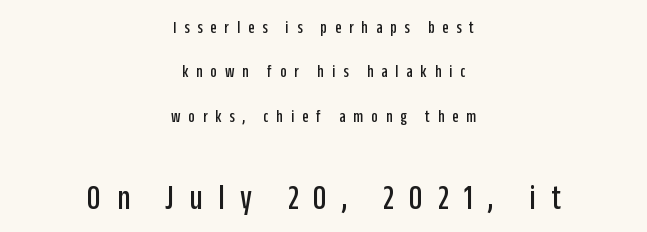
{"serif": "no", "italic": "no", "width": "condensed", "stroke_contrast": "low", "x_height": "large", "monospaced": "no", "underline": "no", "align": "center", "line_spacing": "loose", "line_spacing_ratio": 2.46, "letter_spacing": "wide", "letter_spacing_em": 0.44, "larger_block": "second", "size_ratio": 1.94, "glyph_px": 35}
